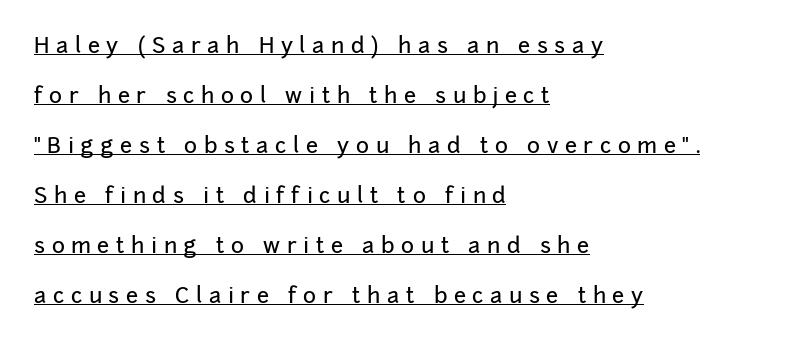
The image shows 22 px text type, upright; set left-aligned, loose line spacing (2.27x), unusually wide letter spacing (+0.3 em), underlined.
